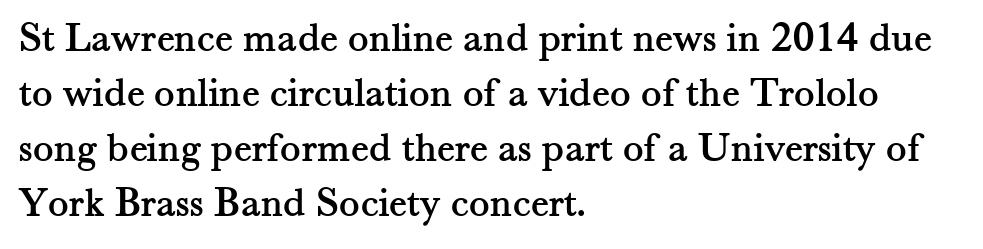
The image shows 43 px serif type, upright; set left-aligned, normal line spacing (1.28x), normal letter spacing, not underlined; medium stroke contrast and a small x-height.
